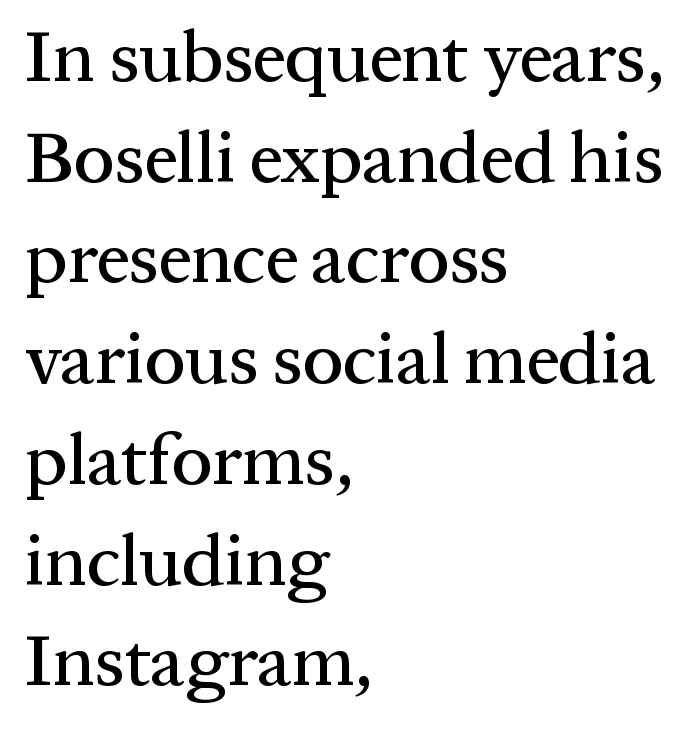
The image shows 73 px serif type, upright; set left-aligned, normal line spacing (1.38x), normal letter spacing, not underlined; medium stroke contrast and a medium x-height.
